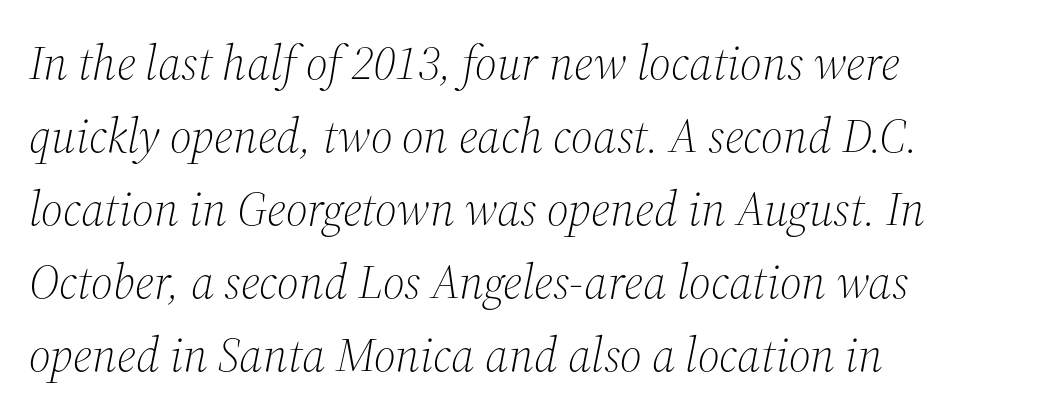
Q: Is the text bold? A: No.
Q: Is the text italic (slanted)? A: Yes, it leans right by about 12 degrees.
Q: Is the typeface a serif or a sans-serif typeface? A: Serif.
Q: Is the text underlined? A: No.
Q: How is the paragraph aligned? A: Left-aligned.
Q: Is the spacing between letters normal or unusually wide? A: Normal.
Q: Is the spacing between lines tight, normal or loose? A: Normal.
Q: Width (condensed, normal, or wide)? A: Normal.
Q: Stroke contrast? A: Medium.
Q: x-height? A: Medium.
Q: Monospaced? A: No.
